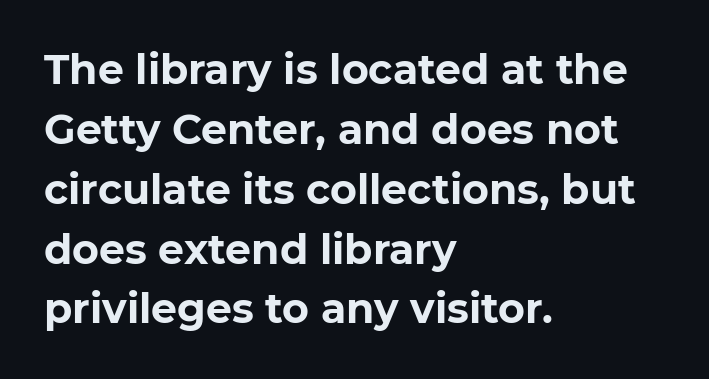
Q: Is the text bold? A: Yes.
Q: Is the text italic (slanted)? A: No, it is upright.
Q: Is the typeface a serif or a sans-serif typeface? A: Sans-serif.
Q: Is the text underlined? A: No.
Q: How is the paragraph aligned? A: Left-aligned.
Q: Is the spacing between letters normal or unusually wide? A: Normal.
Q: Is the spacing between lines tight, normal or loose? A: Normal.
Q: Width (condensed, normal, or wide)? A: Normal.
Q: Stroke contrast? A: Low.
Q: x-height? A: Medium.
Q: Monospaced? A: No.
